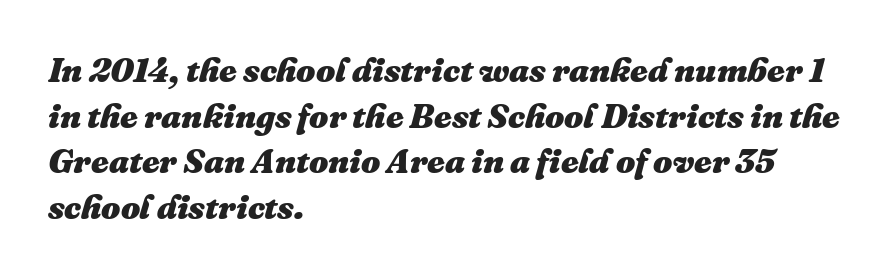
{"italic": "yes", "lean": "right", "slant_degrees": 16, "bold": "yes", "weight": "heavy", "width": "normal", "stroke_contrast": "medium", "x_height": "medium", "monospaced": "no", "underline": "no", "align": "left", "line_spacing": "normal", "line_spacing_ratio": 1.34, "letter_spacing": "normal", "letter_spacing_em": 0.0, "glyph_px": 34}
